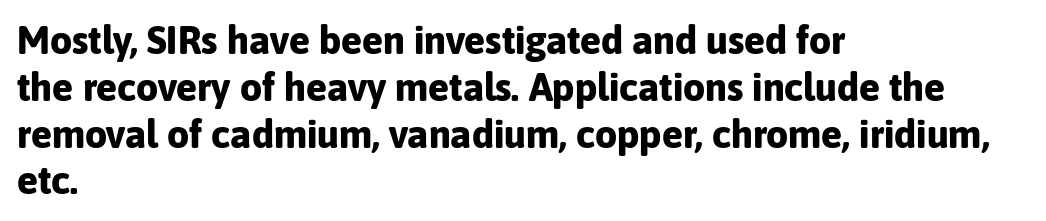
The image shows 39 px bold sans-serif type, upright; set left-aligned, line spacing 1.2x, normal letter spacing, not underlined; low stroke contrast and a medium x-height.
